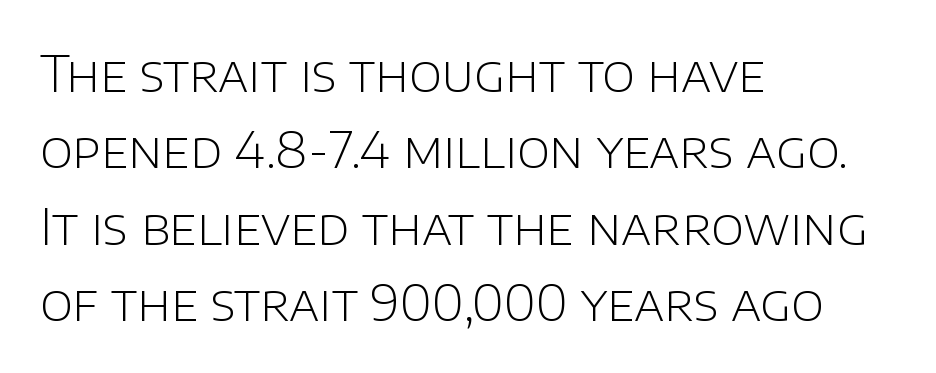
The image shows 50 px light sans-serif type, upright; set left-aligned, normal line spacing (1.53x), normal letter spacing, not underlined; low stroke contrast and a large x-height.
